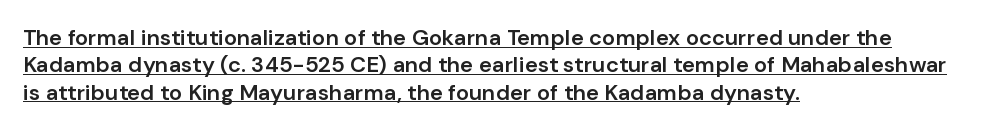
Is the letter spacing exaggerated? No — it looks like the ordinary default. Posture: vertical. The lettering is marked with a stroke running underneath it. Horizontal alignment here is leftward, the default for most running prose. The typesetting leans somewhat heavy: a semibold.
